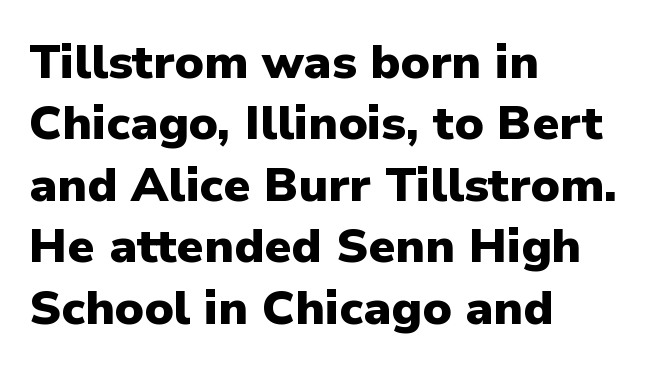
The image shows 48 px heavy sans-serif type, upright; set left-aligned, normal line spacing (1.28x), normal letter spacing, not underlined; low stroke contrast and a medium x-height.
